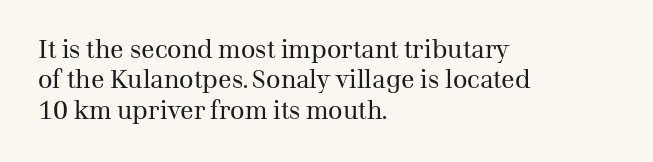
{"italic": "no", "bold": "no", "underline": "no", "align": "left", "line_spacing_ratio": 1.22, "letter_spacing": "normal", "letter_spacing_em": 0.0, "glyph_px": 25}
